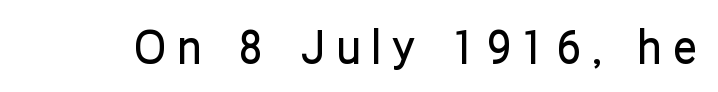
The image shows 47 px condensed sans-serif type, upright; set unusually wide letter spacing (+0.24 em), not underlined; low stroke contrast and a medium x-height.
